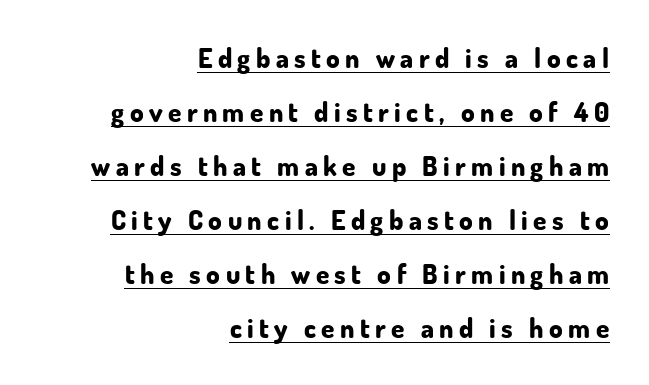
What decoration does the sample have? An underline. Each word looks stretched out because of the extra space between its letters. Each new line begins a long way beneath the previous one. Which margin do the lines hug? The right one — the left edge is uneven. A roman cut, with each character standing at attention.
